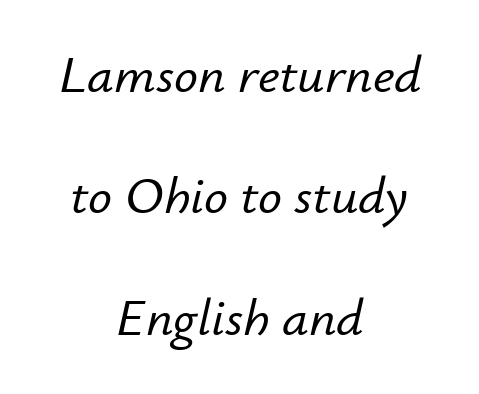
The specimen reads as italic at a glance. Every row of glyphs is offset so its center matches the block's center. Here the glyphs are tracked normally, forming tight word shapes. If you measured baseline to baseline, you'd find a long distance. Bare-footed words on every line. The letters advance in unequal steps, a hallmark of proportional type.
